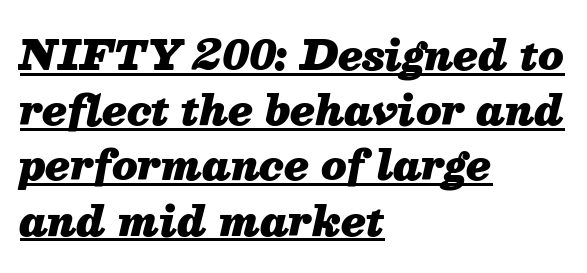
The string is rendered with underlining switched on. Is the type bold? Yes — the strokes are clearly thick and heavy. Where is the straight margin? On the left. Each letter keeps its own natural width here, so spacing adapts to shape. How are the letters spaced? Ordinarily, with no added tracking.
